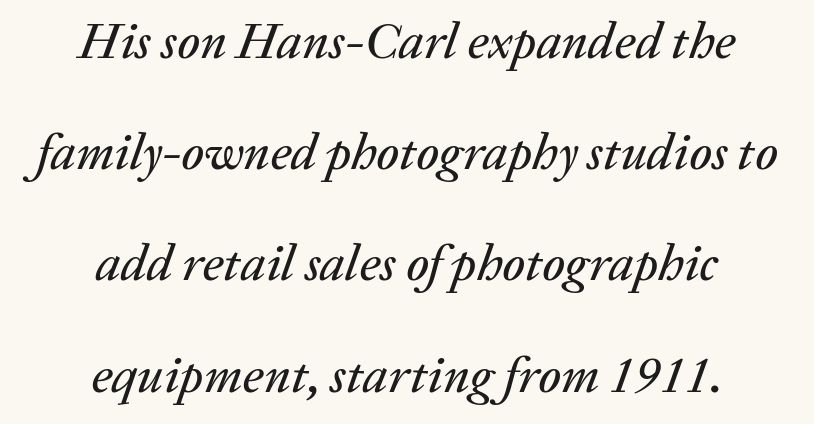
{"italic": "yes", "lean": "right", "slant_degrees": 20, "width": "normal", "stroke_contrast": "low", "x_height": "medium", "monospaced": "no", "underline": "no", "align": "center", "line_spacing": "loose", "line_spacing_ratio": 2.18, "letter_spacing": "normal", "letter_spacing_em": 0.0, "glyph_px": 51}
